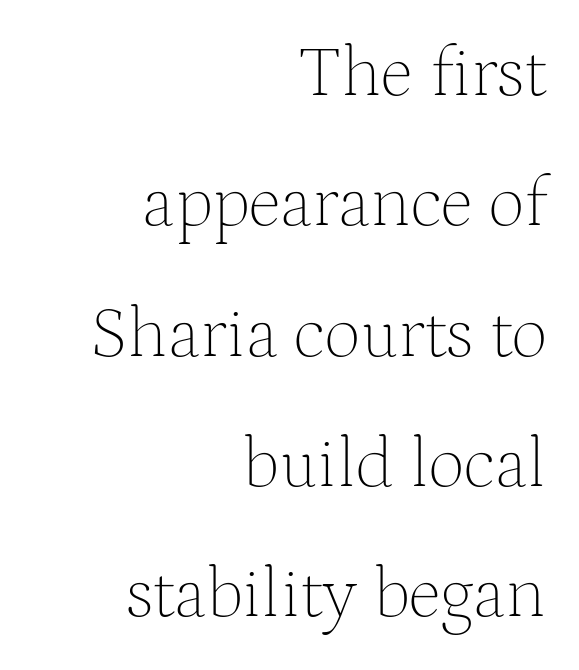
Spacing verdict: proportional, widths tailored to each character. If you drew a ruler down the right edge, every line would touch it. Stem width sits at or under what a default text font uses. The font family rendered here belongs to the serif group. The letterforms sit shoulder to shoulder at normal distance. Descenders hang freely into open space.
